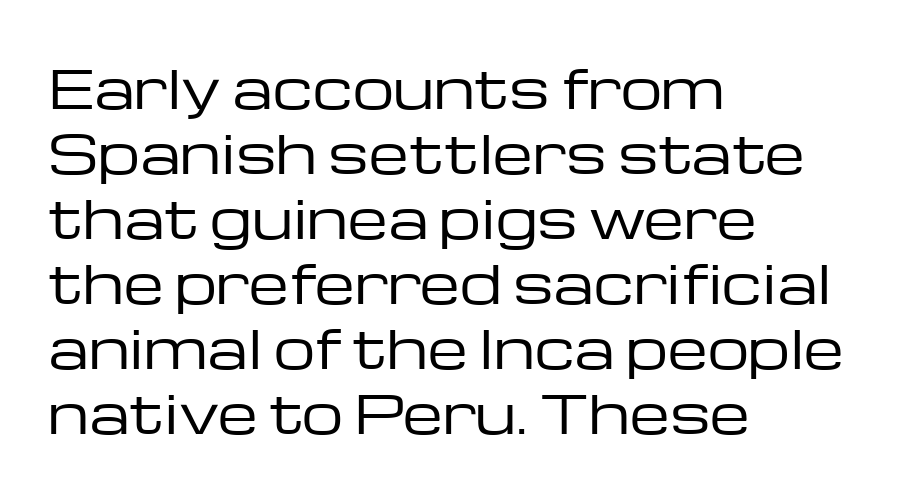
{"serif": "no", "italic": "no", "bold": "no", "weight": "regular", "width": "wide", "stroke_contrast": "low", "x_height": "medium", "monospaced": "no", "underline": "no", "align": "left", "line_spacing": "normal", "line_spacing_ratio": 1.25, "letter_spacing": "normal", "letter_spacing_em": 0.0, "glyph_px": 52}
